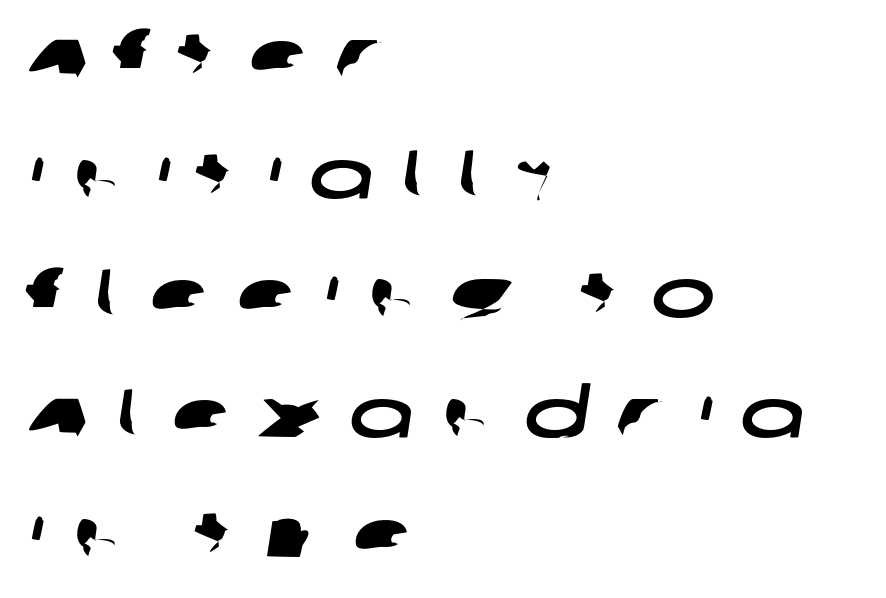
Q: Is the typeface a serif or a sans-serif typeface? A: Sans-serif.
Q: Is the text underlined? A: No.
Q: How is the paragraph aligned? A: Left-aligned.
Q: Is the spacing between letters normal or unusually wide? A: Unusually wide.
Q: Width (condensed, normal, or wide)? A: Wide.
Q: Stroke contrast? A: Low.
Q: x-height? A: Large.
Q: Monospaced? A: No.
